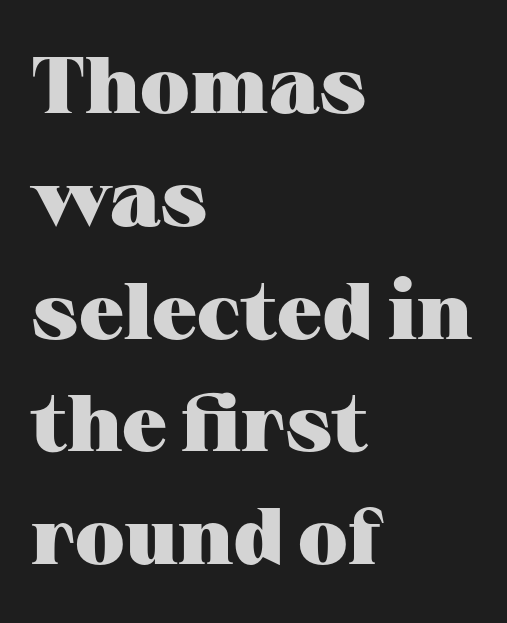
{"serif": "yes", "italic": "no", "bold": "yes", "weight": "heavy", "width": "wide", "stroke_contrast": "medium", "x_height": "medium", "monospaced": "no", "underline": "no", "align": "left", "line_spacing": "normal", "line_spacing_ratio": 1.41, "letter_spacing": "normal", "letter_spacing_em": 0.0, "glyph_px": 80}
